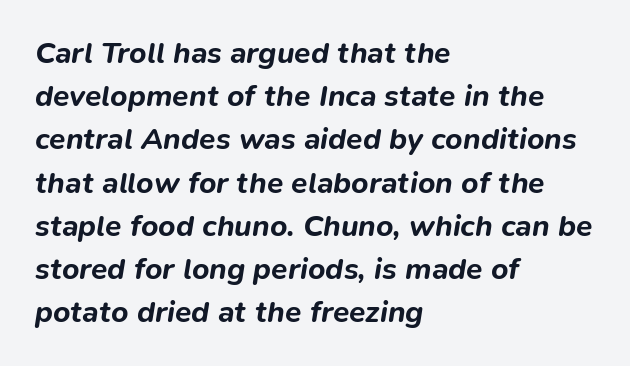
Quick note: underline off. Chunky letters — that's bold for sure. The face used here is rendered with its standard letterfit. The space between consecutive lines is moderate. This sample uses an oblique cut, with every glyph tilted off the vertical.
